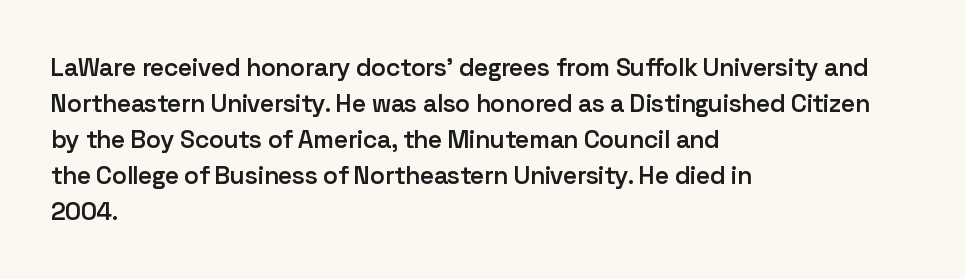
{"italic": "no", "bold": "semi", "underline": "no", "align": "left", "line_spacing": "normal", "line_spacing_ratio": 1.44, "letter_spacing": "normal", "letter_spacing_em": 0.0, "glyph_px": 25}
